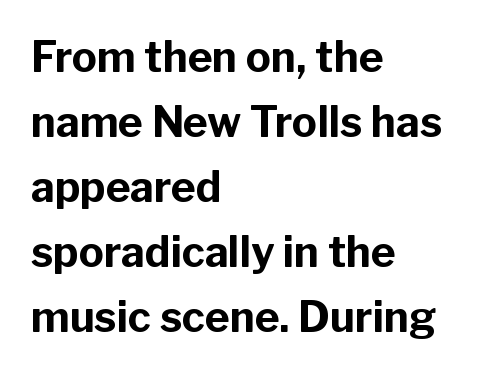
{"serif": "no", "italic": "no", "bold": "yes", "weight": "bold", "width": "normal", "stroke_contrast": "low", "x_height": "medium", "monospaced": "no", "underline": "no", "align": "left", "line_spacing": "normal", "line_spacing_ratio": 1.55, "letter_spacing": "normal", "letter_spacing_em": 0.0, "glyph_px": 42}
